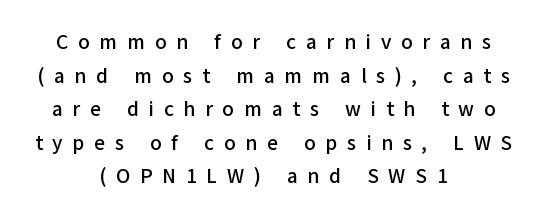
Q: Is the text italic (slanted)? A: No, it is upright.
Q: Is the text underlined? A: No.
Q: How is the paragraph aligned? A: Centered.
Q: Is the spacing between letters normal or unusually wide? A: Unusually wide.
Q: Is the spacing between lines tight, normal or loose? A: Normal.
